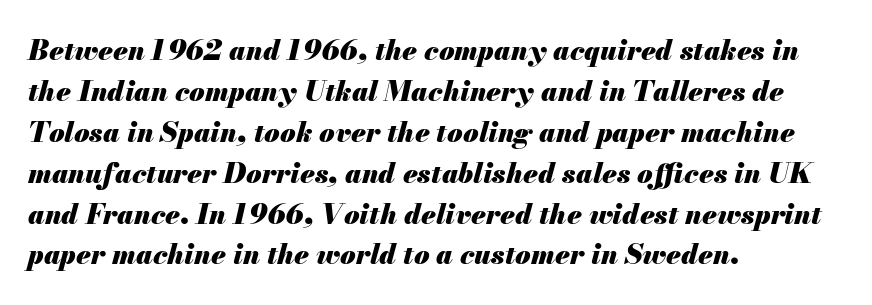
Q: Is the text bold? A: Yes.
Q: Is the text italic (slanted)? A: Yes, it leans right by about 13 degrees.
Q: Is the text underlined? A: No.
Q: How is the paragraph aligned? A: Left-aligned.
Q: Is the spacing between letters normal or unusually wide? A: Normal.
Q: Is the spacing between lines tight, normal or loose? A: Normal.
Q: Width (condensed, normal, or wide)? A: Normal.
Q: Stroke contrast? A: Medium.
Q: x-height? A: Small.
Q: Monospaced? A: No.
